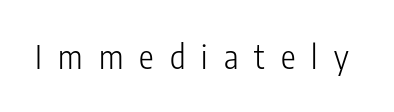
Q: Is the text bold? A: No.
Q: Is the text italic (slanted)? A: No, it is upright.
Q: Is the typeface a serif or a sans-serif typeface? A: Sans-serif.
Q: Is the text underlined? A: No.
Q: Is the spacing between letters normal or unusually wide? A: Unusually wide.
Q: Width (condensed, normal, or wide)? A: Condensed.
Q: Stroke contrast? A: Low.
Q: x-height? A: Medium.
Q: Monospaced? A: No.
